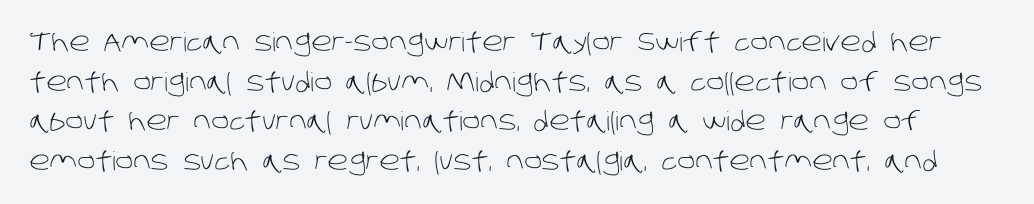
What stands out about the letter spacing? Nothing — it is the standard amount. Descenders hang freely into open space. Bold? No — there's no thickening of the strokes. How would I describe the line gaps? Plain and ordinary.
